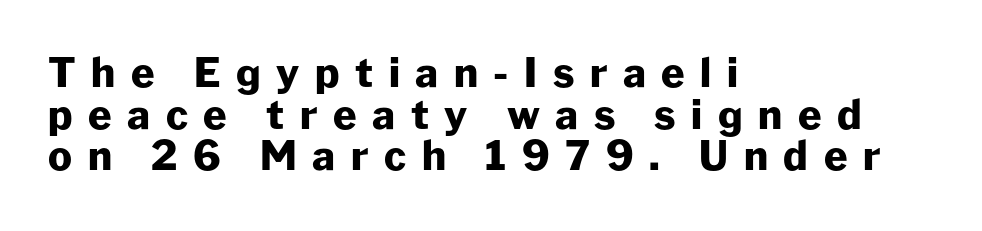
Q: Is the text bold? A: Yes.
Q: Is the text italic (slanted)? A: No, it is upright.
Q: Is the typeface a serif or a sans-serif typeface? A: Sans-serif.
Q: Is the text underlined? A: No.
Q: How is the paragraph aligned? A: Left-aligned.
Q: Is the spacing between letters normal or unusually wide? A: Unusually wide.
Q: Is the spacing between lines tight, normal or loose? A: Tight.
Q: Width (condensed, normal, or wide)? A: Normal.
Q: Stroke contrast? A: Low.
Q: x-height? A: Medium.
Q: Monospaced? A: No.
